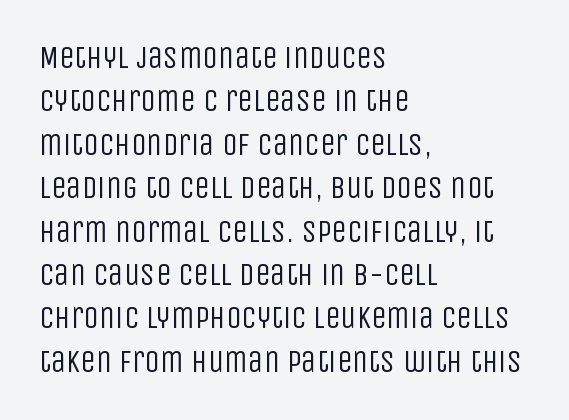
Stroke terminals: plain, sans-serif. Leading matches the norm, producing a regular column. The rag falls on the right side of this text block. Plain, unruled lines of type. Rendered with straight, roman letterforms.
